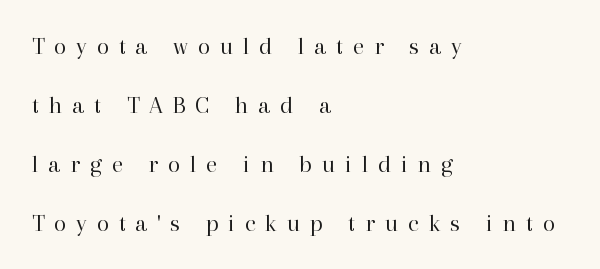
A typesetter would call this leading open, well beyond the default. Posture: straight, roman, zero tilt. Notice how the passage keeps a crisp vertical edge on the left only. Ink coverage per letter is moderate at most.
